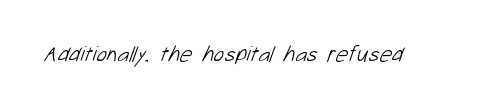
The image shows 22 px text type; set normal letter spacing, not underlined.
